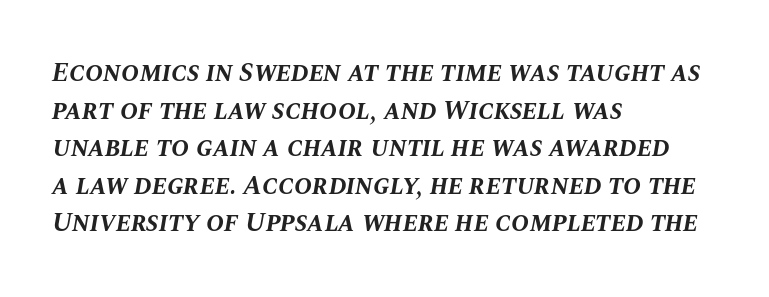
{"italic": "yes", "lean": "right", "slant_degrees": 10, "bold": "yes", "underline": "no", "align": "left", "line_spacing": "normal", "line_spacing_ratio": 1.39, "letter_spacing": "normal", "letter_spacing_em": 0.0, "glyph_px": 27}
